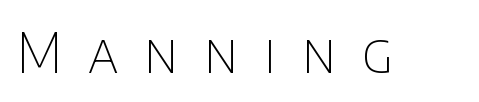
The image shows 54 px thin sans-serif type, upright; set unusually wide letter spacing (+0.47 em), not underlined; low stroke contrast and a large x-height.
